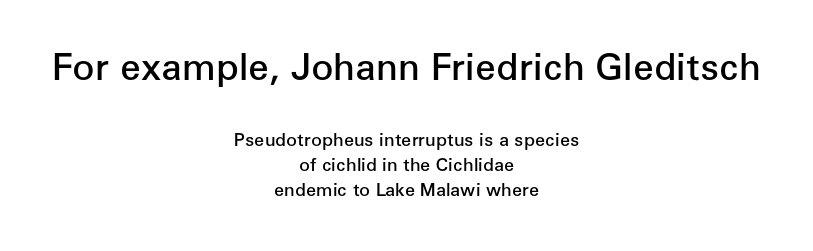
Check under the words: just untouched page. These lines keep a tight, regular rhythm from letter to letter. You could not count columns in this text — the font is proportionally spaced. These lines are centered, leaving both edges ragged. Semibold letterforms, between regular and bold. Which chunk is bigger? The first one — the top block dwarfs the bottom.
